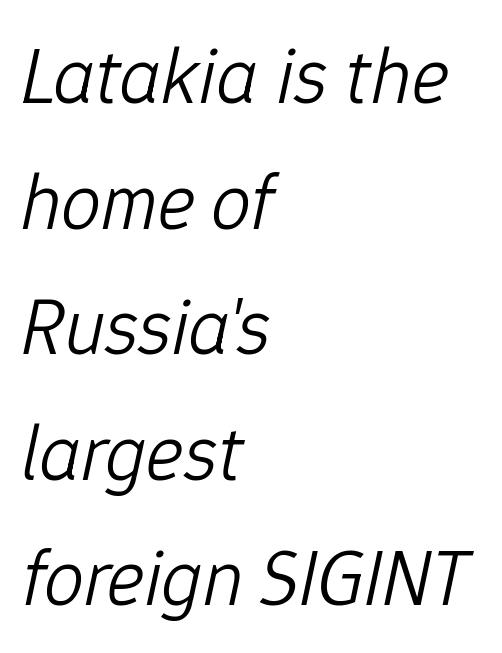
{"italic": "yes", "lean": "right", "slant_degrees": 12, "bold": "no", "weight": "light", "width": "normal", "stroke_contrast": "low", "x_height": "medium", "monospaced": "no", "underline": "no", "align": "left", "line_spacing": "normal", "line_spacing_ratio": 1.57, "letter_spacing": "normal", "letter_spacing_em": 0.0, "glyph_px": 80}
